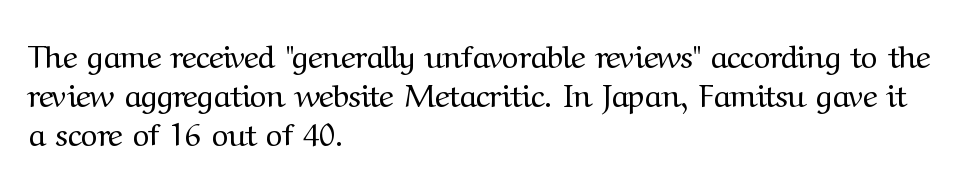
Typeset ragged right — the left edge is the straight one. Any mark beneath the type? The region is blank. Note: serifs present on the glyphs. Stroke mass is kept to a normal reading level or below. Caption: standard tracking, unaltered. You could not count columns in this text — the font is proportionally spaced.
